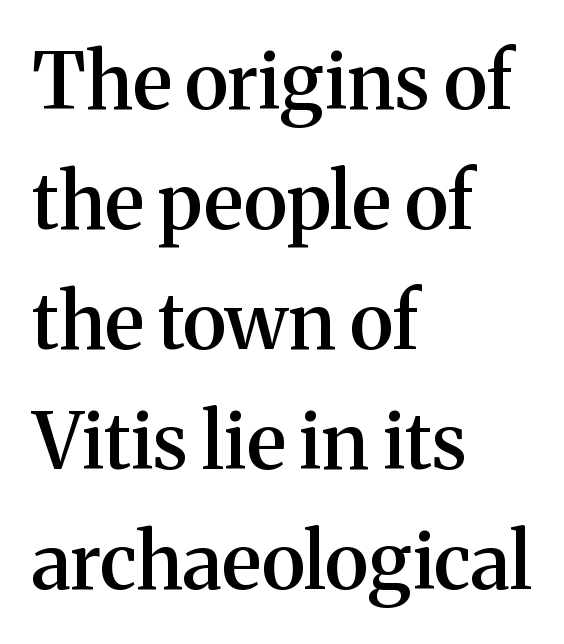
The image shows 78 px semibold serif type, upright; set left-aligned, normal line spacing (1.54x), normal letter spacing, not underlined; medium stroke contrast and a medium x-height.
